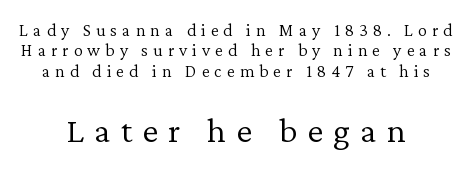
The image shows 36 px light serif type, upright; set centered, tight line spacing (1.13x), unusually wide letter spacing (+0.28 em), not underlined; the second (bottom) block is 2.0x larger; low stroke contrast and a medium x-height.
